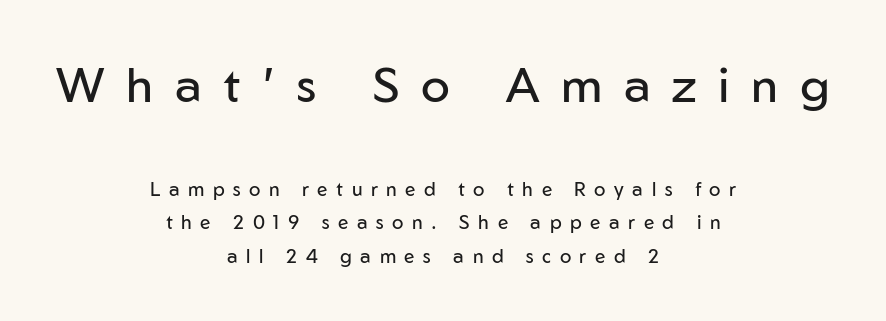
Scale decreases going downward across the two blocks. Look at the tracking — it's clearly loosened, letters drifting apart. The space directly below the letters is spotless. The characters display no serif detailing; their extremities are plain.
